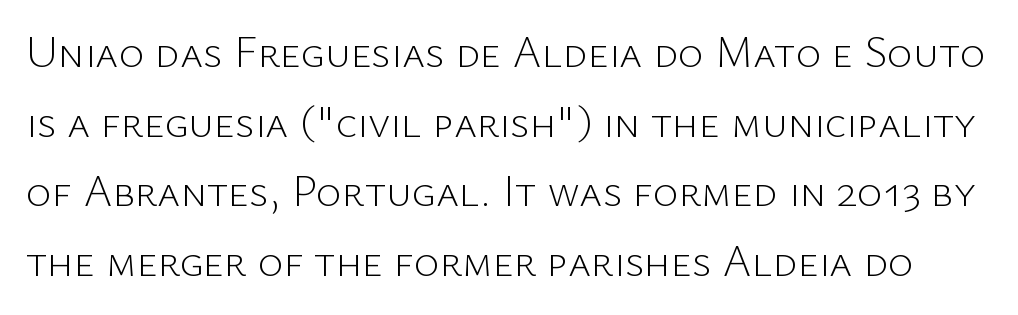
Q: Is the text bold? A: No.
Q: Is the text italic (slanted)? A: No, it is upright.
Q: Is the typeface a serif or a sans-serif typeface? A: Sans-serif.
Q: Is the text underlined? A: No.
Q: Is the spacing between letters normal or unusually wide? A: Normal.
Q: Is the spacing between lines tight, normal or loose? A: Normal.
Q: Width (condensed, normal, or wide)? A: Normal.
Q: Stroke contrast? A: Low.
Q: x-height? A: Medium.
Q: Monospaced? A: No.
